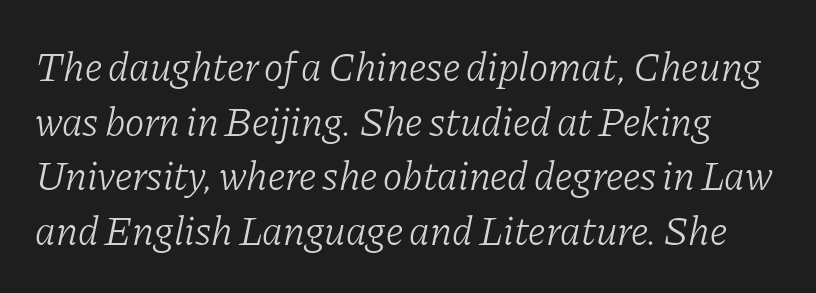
Q: Is the text bold? A: No.
Q: Is the text italic (slanted)? A: Yes, it leans right by about 11 degrees.
Q: Is the typeface a serif or a sans-serif typeface? A: Serif.
Q: Is the text underlined? A: No.
Q: Is the spacing between letters normal or unusually wide? A: Normal.
Q: Is the spacing between lines tight, normal or loose? A: Normal.
Q: Width (condensed, normal, or wide)? A: Normal.
Q: Stroke contrast? A: Low.
Q: x-height? A: Medium.
Q: Monospaced? A: No.
